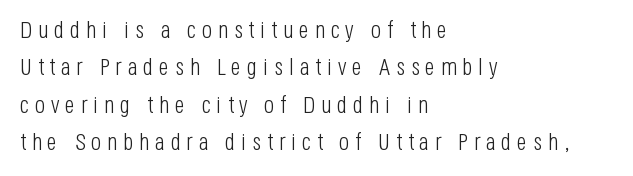
The image shows 24 px text type, upright; set left-aligned, normal line spacing (1.56x), unusually wide letter spacing (+0.24 em), not underlined.
